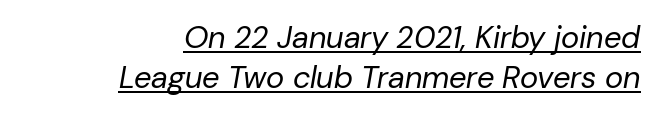
{"italic": "yes", "lean": "right", "slant_degrees": 10, "bold": "no", "weight": "regular", "width": "normal", "stroke_contrast": "low", "x_height": "medium", "monospaced": "no", "underline": "yes", "align": "right", "line_spacing": "normal", "line_spacing_ratio": 1.29, "letter_spacing": "normal", "letter_spacing_em": 0.0, "glyph_px": 31}
